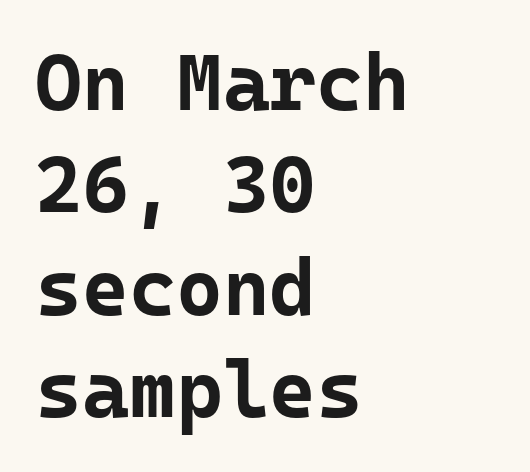
You'd pick this weight for a headline — it's a proper bold. This sample has the even, mechanical cadence of fixed-width lettering. The face used here is a sans, in the tradition of grotesques and geometrics. Short and long lines alike share a common starting point at left.
